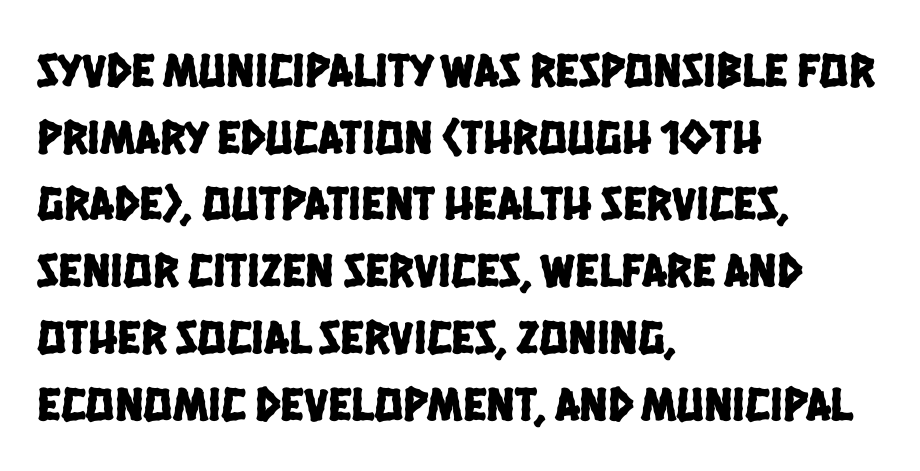
The image shows 48 px condensed sans-serif type; set left-aligned, normal line spacing (1.39x), normal letter spacing, not underlined; low stroke contrast and a large x-height.
